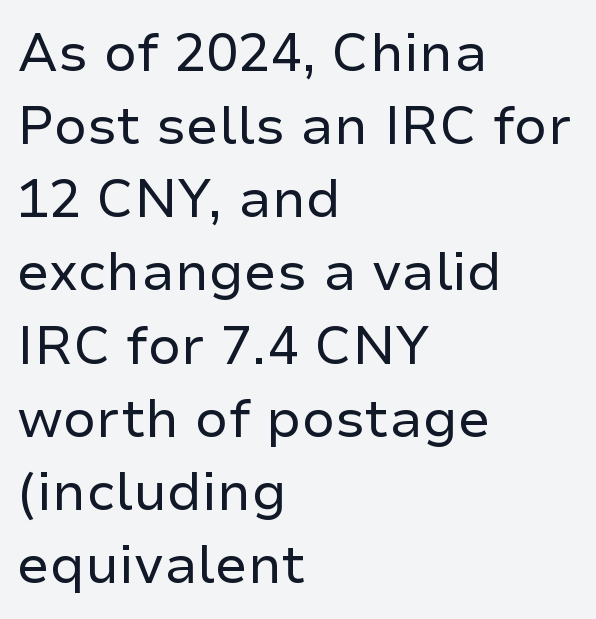
The image shows 53 px regular-weight sans-serif type, upright; set left-aligned, normal line spacing (1.38x), normal letter spacing, not underlined; low stroke contrast and a medium x-height.
